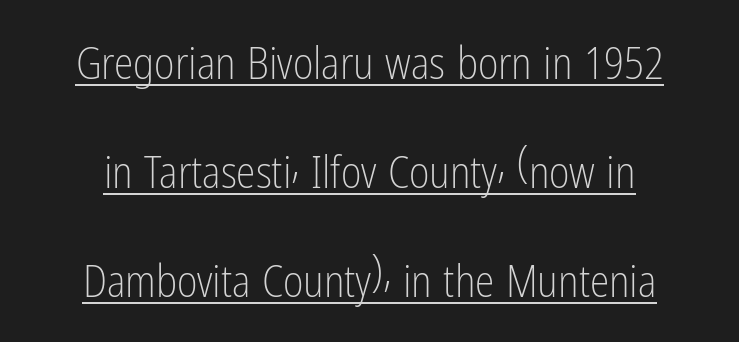
The image shows 44 px light, condensed sans-serif type, upright; set centered, loose line spacing (2.48x), normal letter spacing, underlined; low stroke contrast and a medium x-height.
